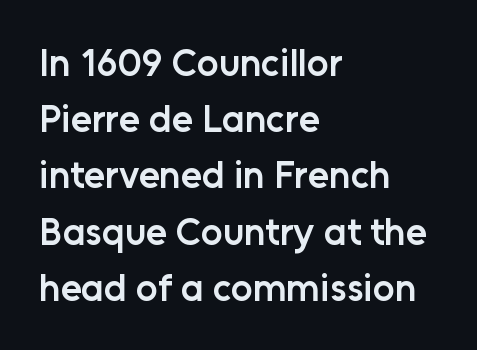
{"serif": "no", "italic": "no", "bold": "semi", "weight": "semibold", "width": "normal", "stroke_contrast": "low", "x_height": "medium", "monospaced": "no", "underline": "no", "align": "left", "line_spacing": "normal", "line_spacing_ratio": 1.48, "letter_spacing": "normal", "letter_spacing_em": 0.0, "glyph_px": 38}
